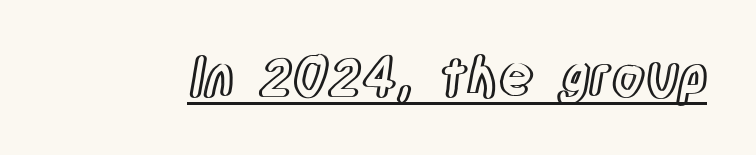
The image shows 54 px condensed type; set normal letter spacing, underlined; a large x-height.
